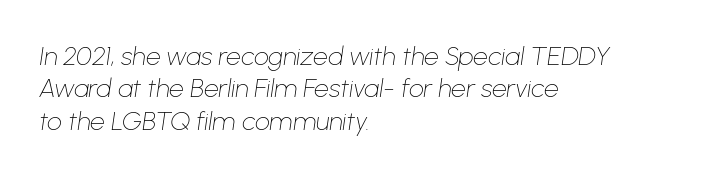
Q: Is the text bold? A: No.
Q: Is the text italic (slanted)? A: Yes, it leans right by about 8 degrees.
Q: Is the text underlined? A: No.
Q: How is the paragraph aligned? A: Left-aligned.
Q: Is the spacing between letters normal or unusually wide? A: Normal.
Q: Is the spacing between lines tight, normal or loose? A: Normal.
